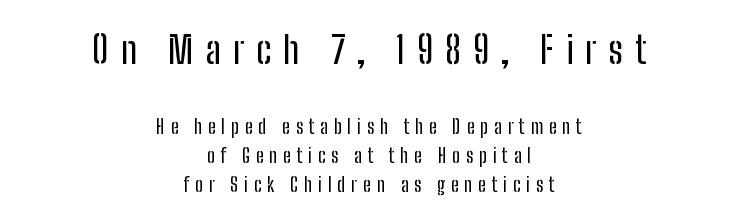
The image shows 38 px condensed sans-serif type, upright; set centered, normal line spacing (1.53x), unusually wide letter spacing (+0.31 em), not underlined; the first (top) block is 2.0x larger; low stroke contrast and a medium x-height.
